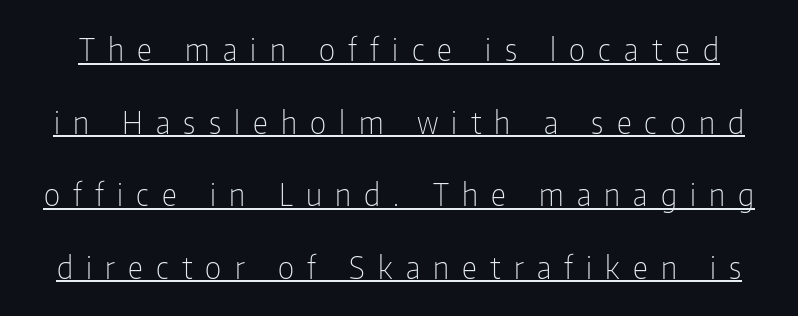
Q: Is the text bold? A: No.
Q: Is the text italic (slanted)? A: No, it is upright.
Q: Is the typeface a serif or a sans-serif typeface? A: Sans-serif.
Q: Is the text underlined? A: Yes.
Q: Is the spacing between letters normal or unusually wide? A: Unusually wide.
Q: Is the spacing between lines tight, normal or loose? A: Loose.
Q: Width (condensed, normal, or wide)? A: Condensed.
Q: Stroke contrast? A: Low.
Q: x-height? A: Medium.
Q: Monospaced? A: No.
